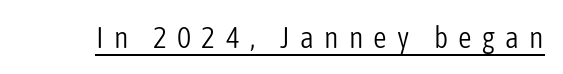
The image shows 30 px light, condensed sans-serif type, upright; set unusually wide letter spacing (+0.34 em), underlined; low stroke contrast and a medium x-height.
